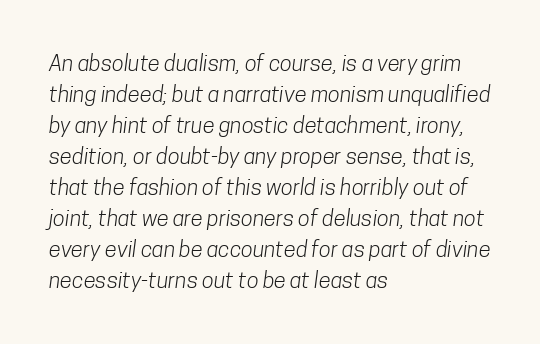
Q: Is the text bold? A: No.
Q: Is the text underlined? A: No.
Q: How is the paragraph aligned? A: Left-aligned.
Q: Is the spacing between letters normal or unusually wide? A: Normal.
Q: Is the spacing between lines tight, normal or loose? A: Normal.
